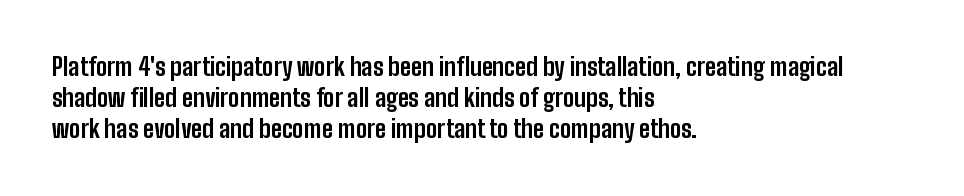
Q: Is the text bold? A: Yes.
Q: Is the text italic (slanted)? A: No, it is upright.
Q: Is the text underlined? A: No.
Q: How is the paragraph aligned? A: Left-aligned.
Q: Is the spacing between letters normal or unusually wide? A: Normal.
Q: Is the spacing between lines tight, normal or loose? A: Normal.
